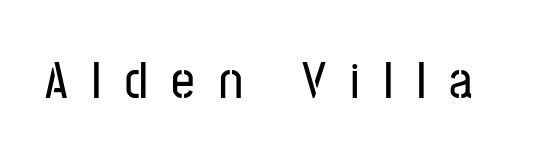
{"serif": "no", "italic": "no", "width": "condensed", "stroke_contrast": "low", "x_height": "medium", "monospaced": "no", "underline": "no", "letter_spacing": "wide", "letter_spacing_em": 0.46, "glyph_px": 52}
